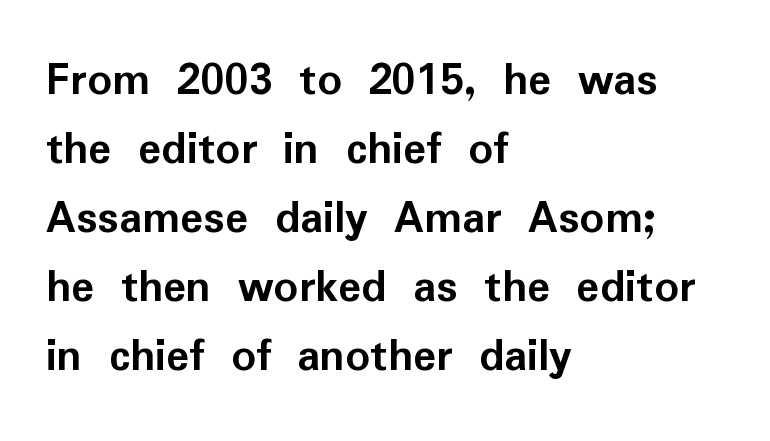
The image shows 48 px semibold sans-serif type, upright; set left-aligned, normal line spacing (1.44x), normal letter spacing, not underlined; low stroke contrast and a medium x-height.
